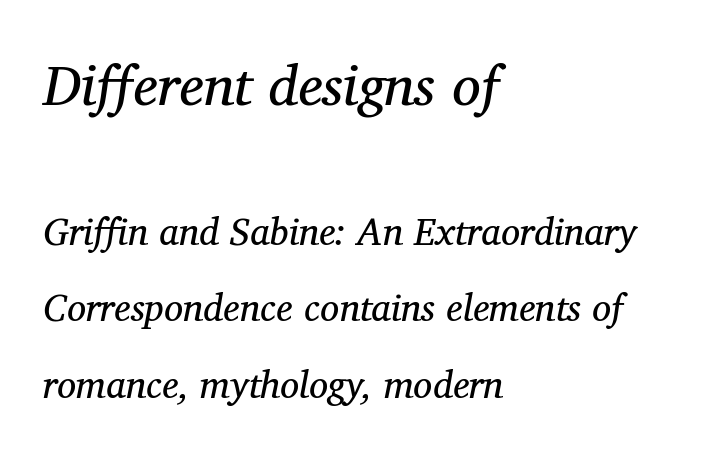
{"serif": "yes", "italic": "yes", "lean": "right", "slant_degrees": 11, "bold": "no", "weight": "regular", "width": "normal", "stroke_contrast": "medium", "x_height": "medium", "monospaced": "no", "underline": "no", "align": "left", "line_spacing": "loose", "line_spacing_ratio": 2.02, "letter_spacing": "normal", "letter_spacing_em": 0.0, "larger_block": "first", "size_ratio": 1.5, "glyph_px": 57}
